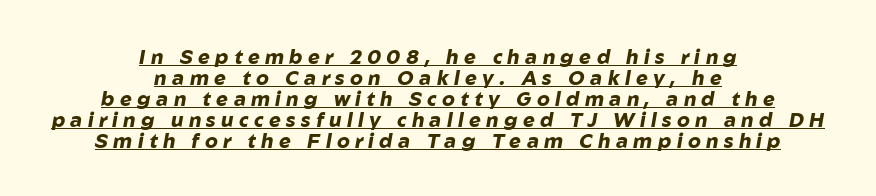
{"italic": "yes", "lean": "right", "slant_degrees": 10, "bold": "yes", "underline": "yes", "align": "center", "line_spacing": "tight", "line_spacing_ratio": 1.05, "letter_spacing": "wide", "letter_spacing_em": 0.27, "glyph_px": 20}
